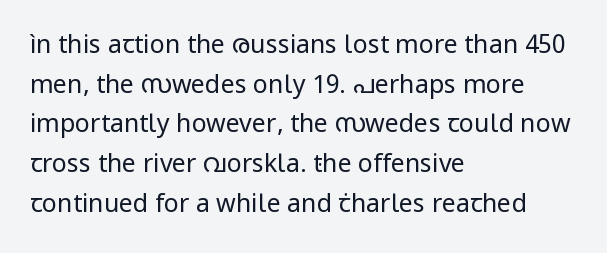
Q: Is the text bold? A: No.
Q: Is the text italic (slanted)? A: No, it is upright.
Q: Is the text underlined? A: No.
Q: How is the paragraph aligned? A: Left-aligned.
Q: Is the spacing between letters normal or unusually wide? A: Normal.
Q: Is the spacing between lines tight, normal or loose? A: Normal.
